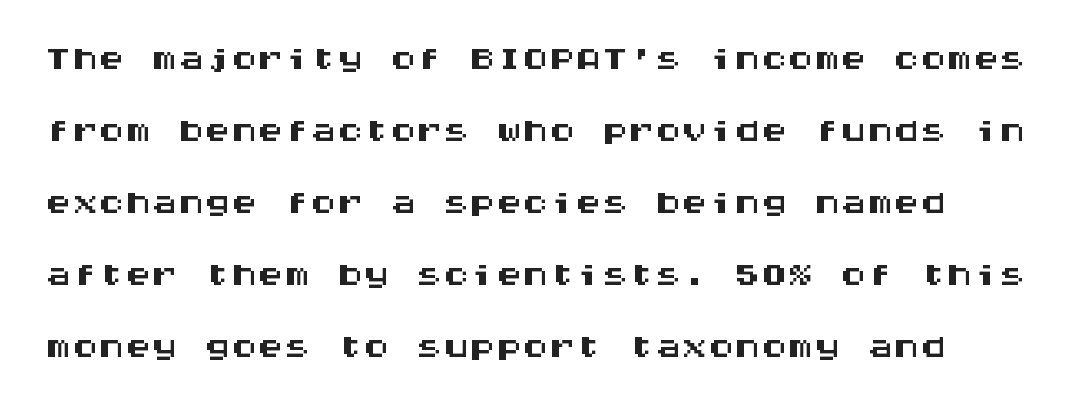
Q: Is the text italic (slanted)? A: No, it is upright.
Q: Is the typeface a serif or a sans-serif typeface? A: Sans-serif.
Q: Is the text underlined? A: No.
Q: Is the spacing between letters normal or unusually wide? A: Normal.
Q: Is the spacing between lines tight, normal or loose? A: Normal.
Q: Width (condensed, normal, or wide)? A: Wide.
Q: Stroke contrast? A: Medium.
Q: x-height? A: Large.
Q: Monospaced? A: Yes.
